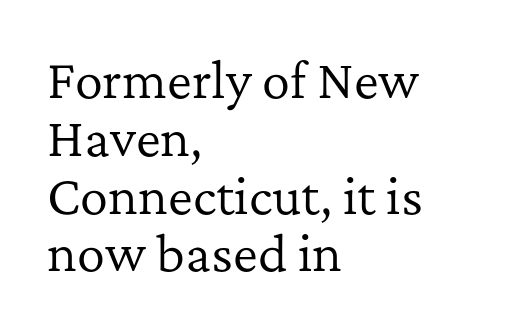
The image shows 47 px regular-weight serif type, upright; set left-aligned, line spacing 1.23x, normal letter spacing, not underlined; low stroke contrast and a medium x-height.
